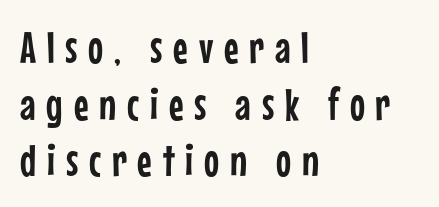
Q: Is the text italic (slanted)? A: No, it is upright.
Q: Is the typeface a serif or a sans-serif typeface? A: Sans-serif.
Q: Is the text underlined? A: No.
Q: How is the paragraph aligned? A: Left-aligned.
Q: Is the spacing between letters normal or unusually wide? A: Unusually wide.
Q: Is the spacing between lines tight, normal or loose? A: Normal.
Q: Width (condensed, normal, or wide)? A: Condensed.
Q: Stroke contrast? A: Low.
Q: x-height? A: Medium.
Q: Monospaced? A: No.
